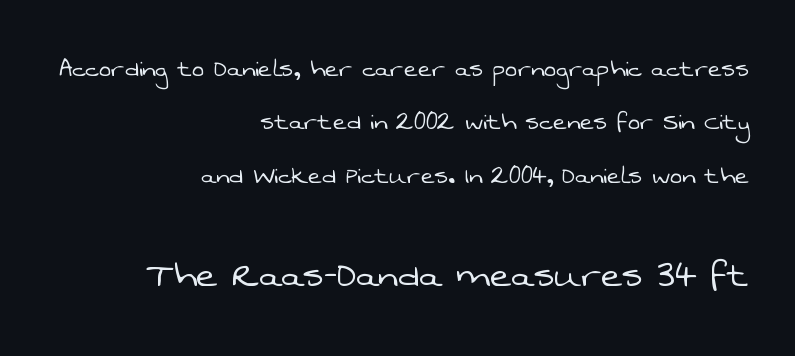
The image shows 45 px light sans-serif type; set right-aligned, line spacing 1.78x, normal letter spacing, not underlined; the second (bottom) block is 1.5x larger; low stroke contrast and a medium x-height.
